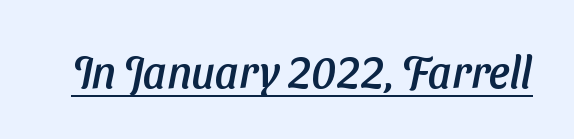
Q: Is the typeface a serif or a sans-serif typeface? A: Sans-serif.
Q: Is the text underlined? A: Yes.
Q: Is the spacing between letters normal or unusually wide? A: Normal.
Q: Width (condensed, normal, or wide)? A: Normal.
Q: Stroke contrast? A: Low.
Q: x-height? A: Medium.
Q: Monospaced? A: No.
